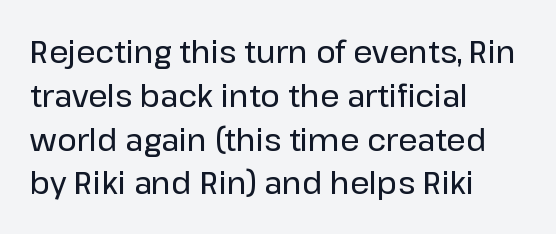
{"serif": "no", "italic": "no", "width": "normal", "stroke_contrast": "low", "x_height": "medium", "monospaced": "no", "underline": "no", "align": "left", "line_spacing": "normal", "line_spacing_ratio": 1.46, "letter_spacing": "normal", "letter_spacing_em": 0.0, "glyph_px": 30}
